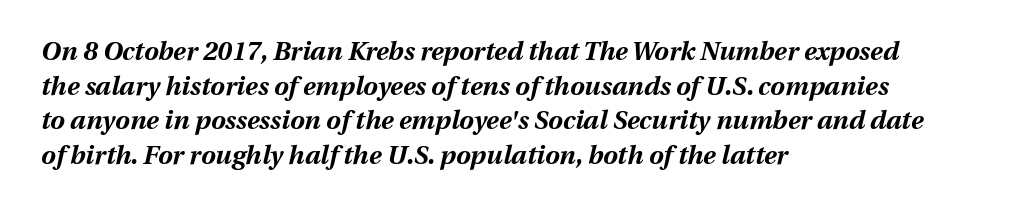
The tracking reads as untouched default to a designer's eye. The words here are not underlined. Students, observe: this is what conventionally led text looks like. The glyphs look as if they've been sheared to an angle. The passage is arranged the way most books set body copy — flush left. Compared with an ordinary text face, these strokes are far heavier — a full bold.
